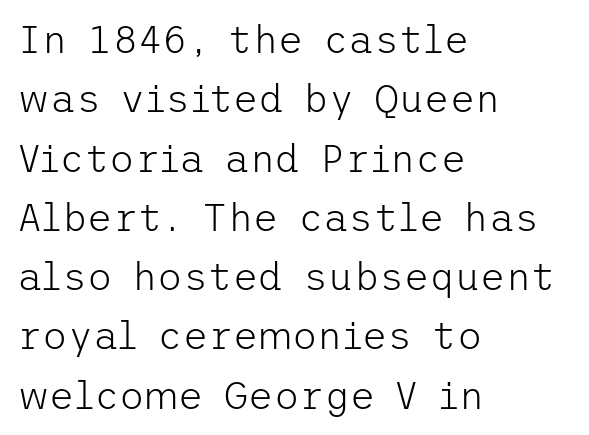
The image shows 39 px light sans-serif type, upright; set left-aligned, normal line spacing (1.52x), normal letter spacing, not underlined; low stroke contrast and a medium x-height.
